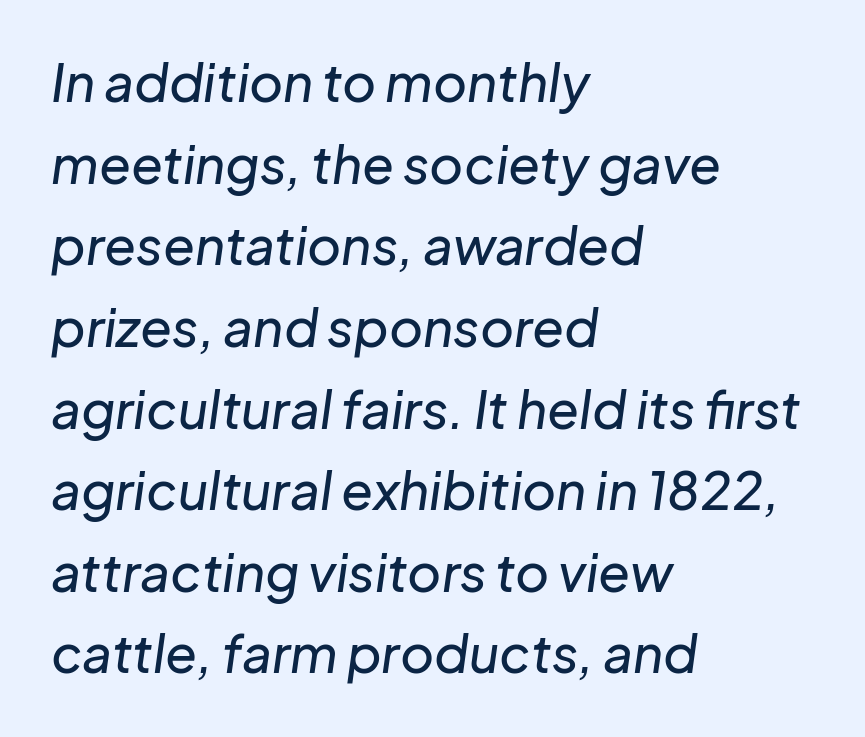
{"italic": "yes", "lean": "right", "slant_degrees": 8, "width": "normal", "stroke_contrast": "low", "x_height": "medium", "monospaced": "no", "underline": "no", "align": "left", "line_spacing": "normal", "line_spacing_ratio": 1.57, "letter_spacing": "normal", "letter_spacing_em": 0.0, "glyph_px": 52}
